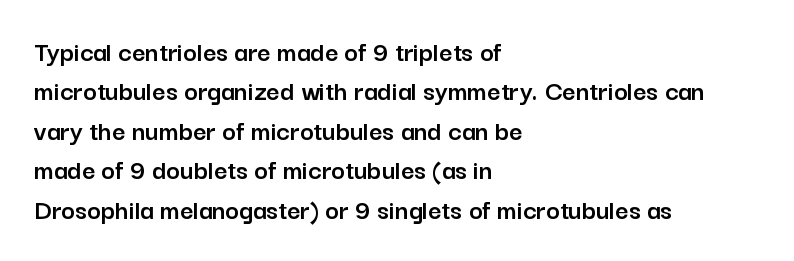
{"serif": "no", "italic": "no", "width": "normal", "stroke_contrast": "low", "x_height": "medium", "monospaced": "no", "underline": "no", "align": "left", "line_spacing": "normal", "line_spacing_ratio": 1.36, "letter_spacing": "normal", "letter_spacing_em": 0.0, "glyph_px": 29}
